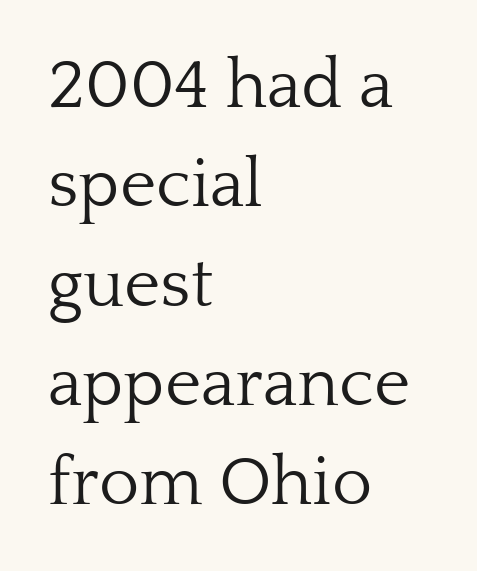
When letters stand straight like this, we call the style roman or upright. Each line starts at the same left margin while the right side varies. The type is set solid horizontally, with unmodified tracking. Evenly set lines give the paragraph a standard silhouette. Is this a fixed-width face? No — the glyphs have proportional, varying widths.
